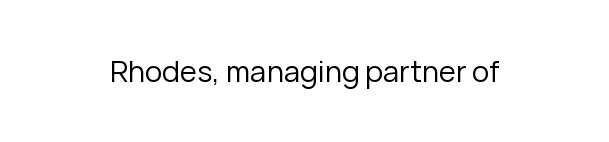
Q: Is the text bold? A: No.
Q: Is the text italic (slanted)? A: No, it is upright.
Q: Is the typeface a serif or a sans-serif typeface? A: Sans-serif.
Q: Is the text underlined? A: No.
Q: Is the spacing between letters normal or unusually wide? A: Normal.
Q: Width (condensed, normal, or wide)? A: Normal.
Q: Stroke contrast? A: Low.
Q: x-height? A: Medium.
Q: Monospaced? A: No.
